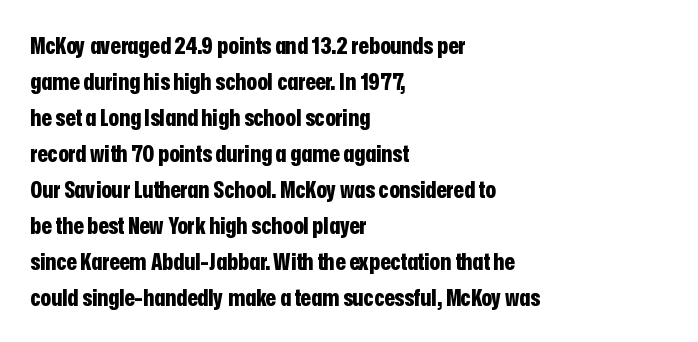
The image shows 24 px bold type, upright; set left-aligned, normal line spacing (1.5x), normal letter spacing, not underlined.
